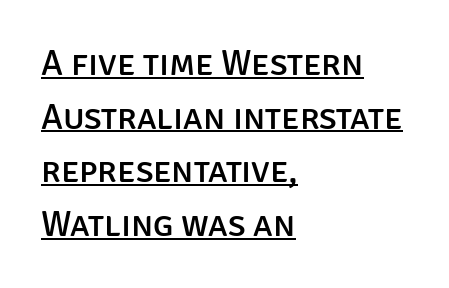
Q: Is the text italic (slanted)? A: No, it is upright.
Q: Is the typeface a serif or a sans-serif typeface? A: Sans-serif.
Q: Is the text underlined? A: Yes.
Q: How is the paragraph aligned? A: Left-aligned.
Q: Is the spacing between letters normal or unusually wide? A: Normal.
Q: Is the spacing between lines tight, normal or loose? A: Normal.
Q: Width (condensed, normal, or wide)? A: Normal.
Q: Stroke contrast? A: Low.
Q: x-height? A: Large.
Q: Monospaced? A: No.
